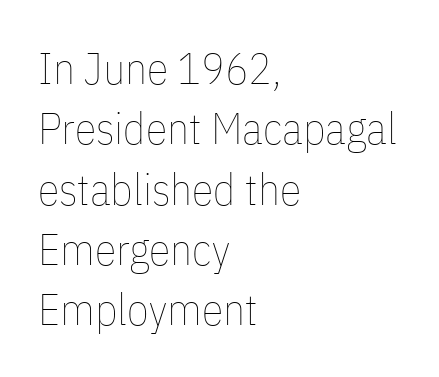
The letters stand straight up with perfectly vertical stems. The paragraph has a hard left edge and a soft right edge. Compared with typical paragraphs, the rows here are spaced about the same. The letters advance in unequal steps, a hallmark of proportional type. The specimen omits any rule beneath the text block's lines.
